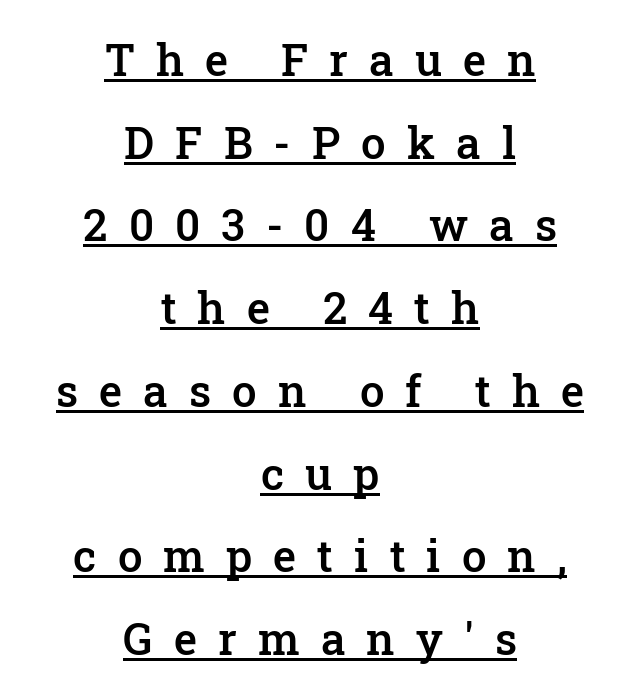
The passage shown is typed in a proportional face where columns would drift. The tracking reads as deliberately expanded to a designer's eye. Summary of weight: moderately heavy, a semibold. Yep, those are serifs on the letters. The rag falls on both sides of this text block equally.
